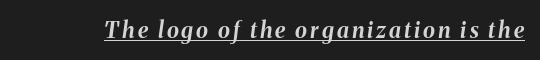
There's an unmistakable incline to the writing here. Compared with undecorated copy, this sample adds a rule below the words. I'd describe the lettering as bold — thick and assertive.
